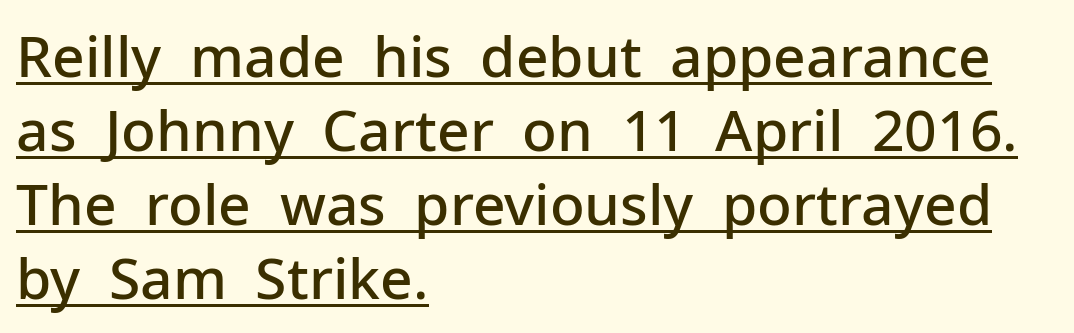
{"serif": "no", "italic": "no", "bold": "semi", "weight": "semibold", "width": "normal", "stroke_contrast": "low", "x_height": "medium", "monospaced": "no", "underline": "yes", "align": "left", "line_spacing": "normal", "line_spacing_ratio": 1.3, "letter_spacing": "normal", "letter_spacing_em": 0.0, "glyph_px": 57}
